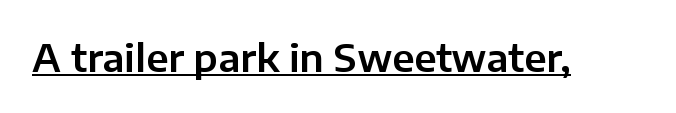
How are the letters spaced? Ordinarily, with no added tracking. Serif or sans? Sans — the stroke terminals are bare. A rule runs beneath these lines of type. Character widths vary here, with narrow letters taking less room than wide ones.
